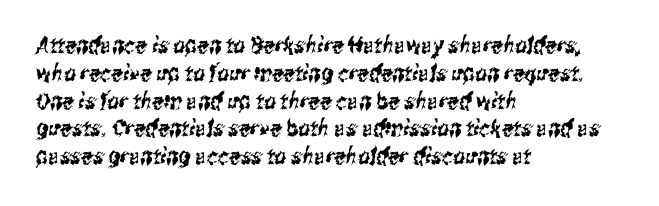
Q: Is the text underlined? A: No.
Q: How is the paragraph aligned? A: Left-aligned.
Q: Is the spacing between letters normal or unusually wide? A: Normal.
